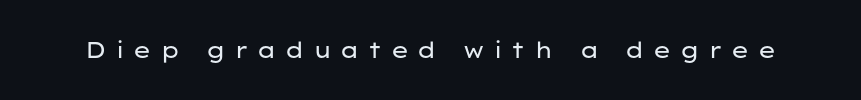
The image shows 22 px text type, upright; set unusually wide letter spacing (+0.38 em), not underlined.
